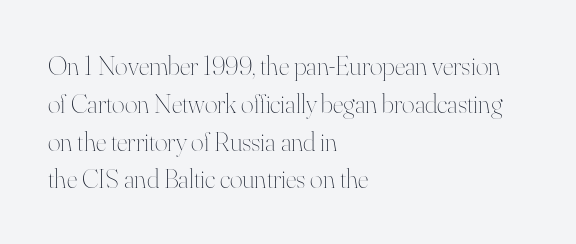
The image shows 27 px text type, upright; set left-aligned, normal line spacing (1.4x), normal letter spacing, not underlined.
